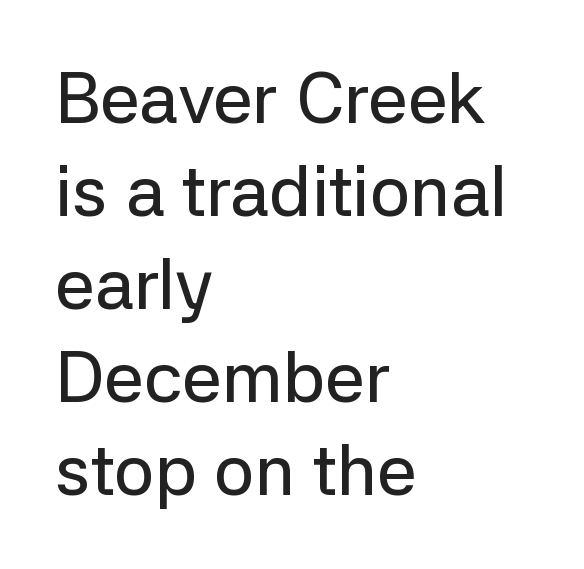
The image shows 71 px sans-serif type, upright; set left-aligned, normal line spacing (1.31x), normal letter spacing, not underlined; low stroke contrast and a medium x-height.
